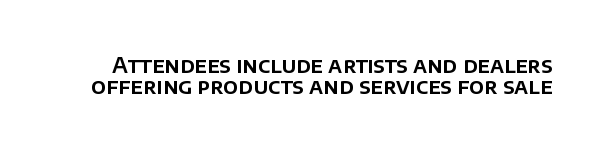
{"italic": "no", "underline": "no", "line_spacing": "tight", "line_spacing_ratio": 1.02, "letter_spacing": "normal", "letter_spacing_em": 0.0, "glyph_px": 21}
